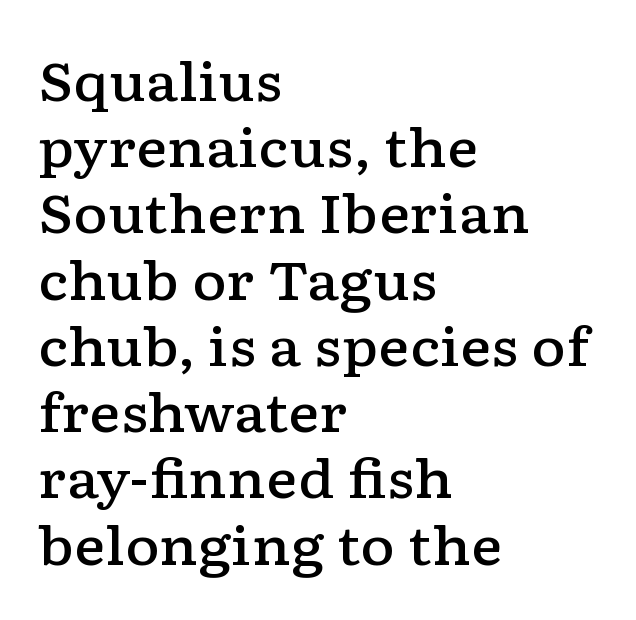
Tracking value appears to be zero — textbook default spacing. Unlike italic type, these characters show no tilt at all. The zone under the glyphs is completely vacant. Varying glyph widths throughout — classic text-font behaviour. On the weight axis this lands at semibold, roughly 600. Is this a sans? No — the strokes have serifs.
